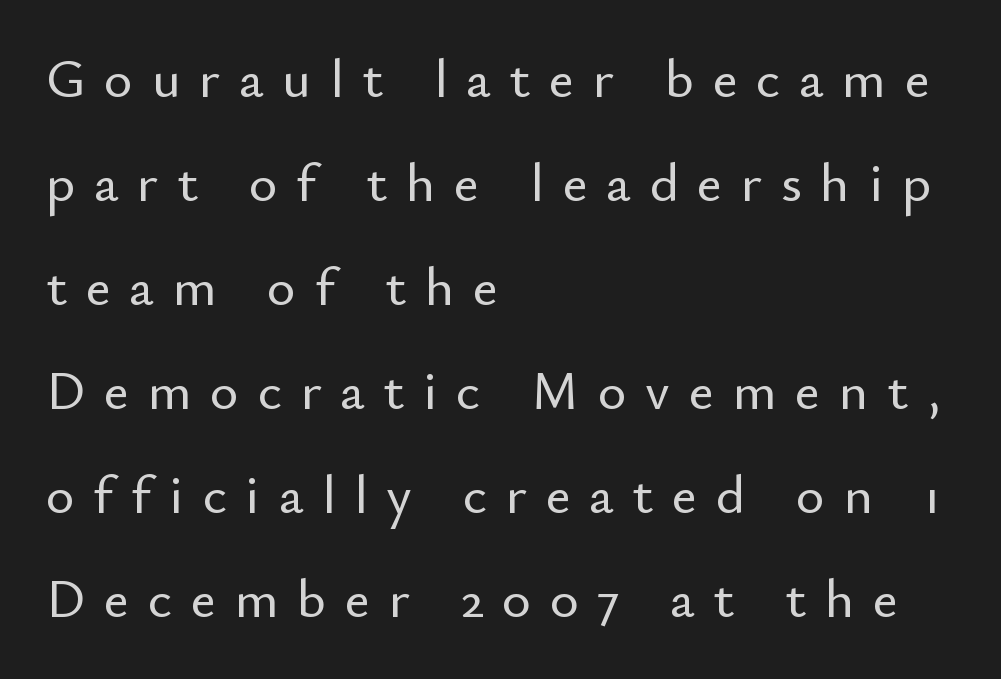
No feet cap the strokes, marking this as sans-serif type. Every stem runs plumb, perpendicular to the baseline. This sample is left-justified, so line endings fall wherever the words run out. A typesetter would call this heavily tracked-out type. Unmarked baselines from the first word to the last.
